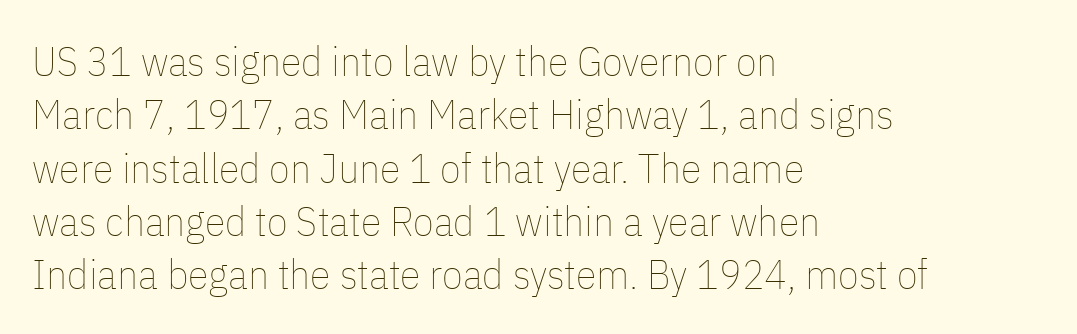
{"italic": "no", "bold": "no", "weight": "thin", "width": "condensed", "stroke_contrast": "low", "x_height": "medium", "monospaced": "no", "underline": "no", "align": "left", "line_spacing": "normal", "line_spacing_ratio": 1.27, "letter_spacing": "normal", "letter_spacing_em": 0.0, "glyph_px": 42}
